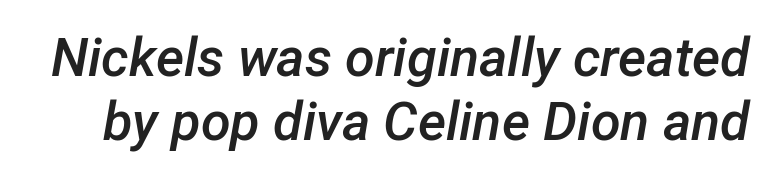
Q: Is the text bold? A: Semi-bold.
Q: Is the text italic (slanted)? A: Yes, it leans right by about 12 degrees.
Q: Is the text underlined? A: No.
Q: Is the spacing between letters normal or unusually wide? A: Normal.
Q: Width (condensed, normal, or wide)? A: Normal.
Q: Stroke contrast? A: Low.
Q: x-height? A: Medium.
Q: Monospaced? A: No.
